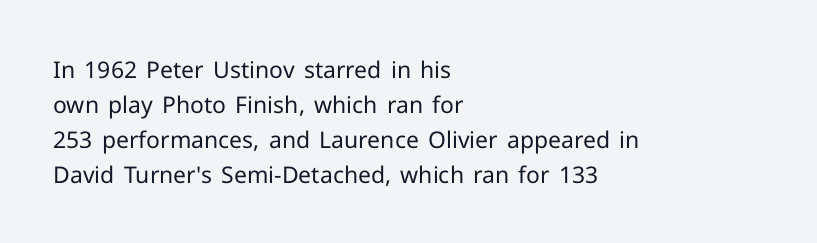
{"italic": "no", "bold": "no", "underline": "no", "align": "left", "line_spacing": "normal", "line_spacing_ratio": 1.52, "letter_spacing": "normal", "letter_spacing_em": 0.0, "glyph_px": 23}
